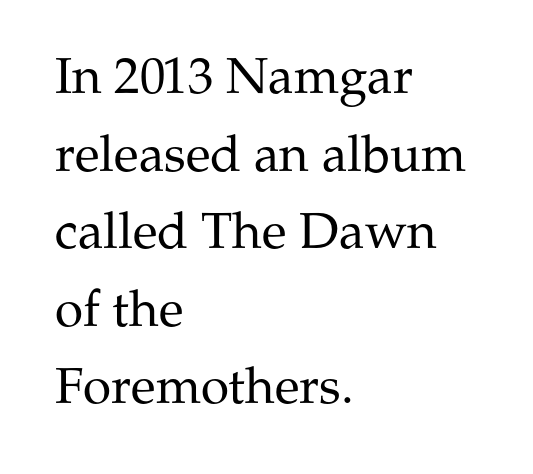
The image shows 51 px regular-weight serif type, upright; set left-aligned, normal line spacing (1.52x), normal letter spacing, not underlined; medium stroke contrast and a medium x-height.
